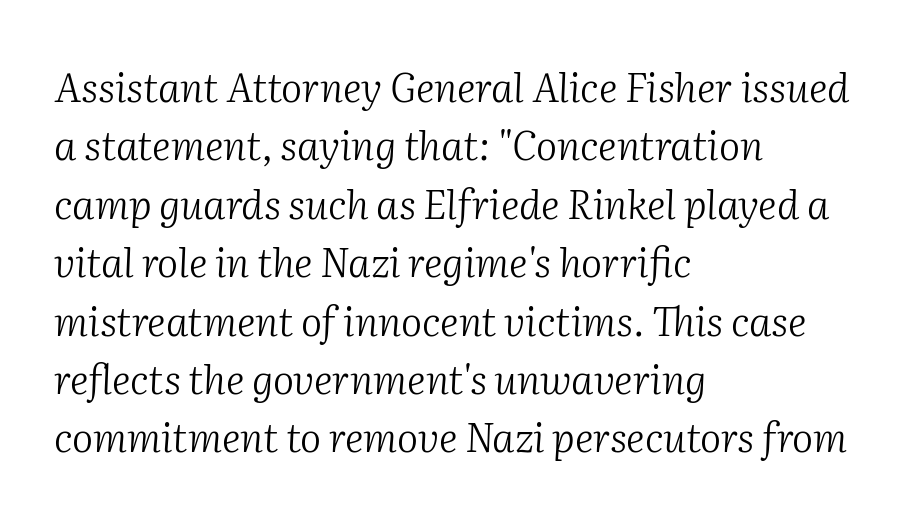
A quiet, ordinary-to-light weight characterises the typeface. The rendering uses natural spacing where letterforms have individual widths. Every row of glyphs begins at an identical x-position on the left. Nobody drew a line under any word here. This is oblique type, the kind used for emphasis or titles.
